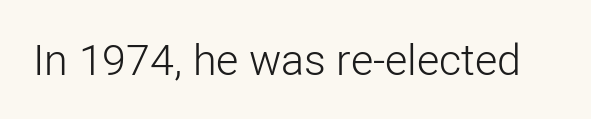
The image shows 43 px light sans-serif type, upright; set normal letter spacing, not underlined; low stroke contrast and a medium x-height.
